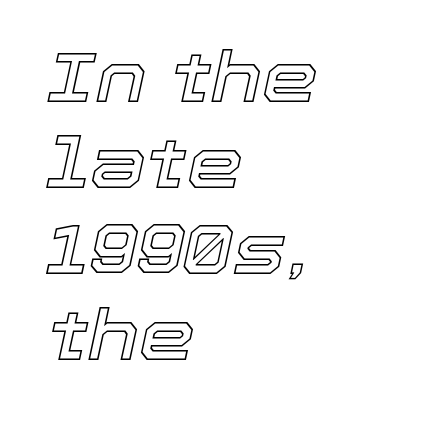
Q: Is the text italic (slanted)? A: Yes, it leans right by about 12 degrees.
Q: Is the text underlined? A: No.
Q: How is the paragraph aligned? A: Left-aligned.
Q: Is the spacing between letters normal or unusually wide? A: Normal.
Q: Width (condensed, normal, or wide)? A: Normal.
Q: x-height? A: Medium.
Q: Monospaced? A: No.
